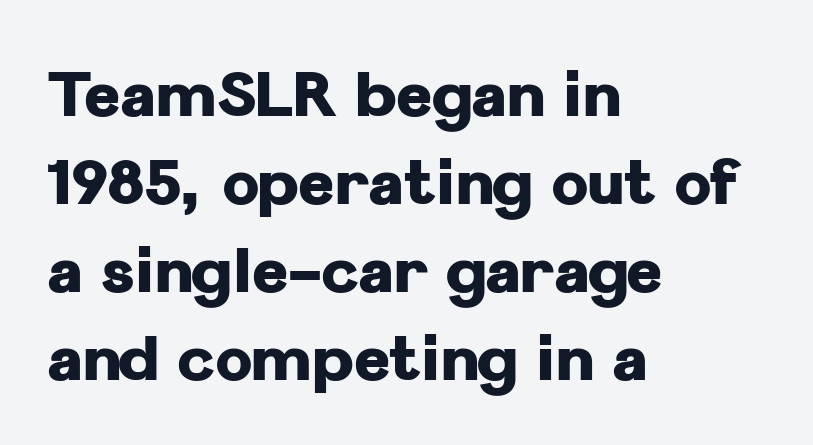
{"serif": "no", "italic": "no", "bold": "yes", "weight": "heavy", "width": "normal", "stroke_contrast": "low", "x_height": "medium", "monospaced": "no", "underline": "no", "align": "left", "line_spacing": "normal", "line_spacing_ratio": 1.42, "letter_spacing": "normal", "letter_spacing_em": 0.0, "glyph_px": 62}
